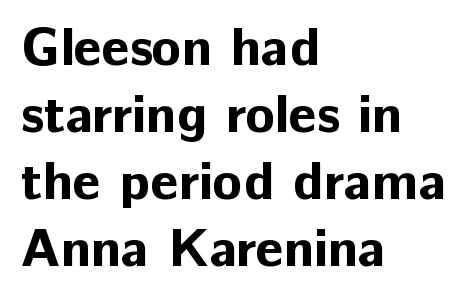
Q: Is the text bold? A: Yes.
Q: Is the text italic (slanted)? A: No, it is upright.
Q: Is the typeface a serif or a sans-serif typeface? A: Sans-serif.
Q: Is the text underlined? A: No.
Q: How is the paragraph aligned? A: Left-aligned.
Q: Is the spacing between letters normal or unusually wide? A: Normal.
Q: Width (condensed, normal, or wide)? A: Normal.
Q: Stroke contrast? A: Low.
Q: x-height? A: Medium.
Q: Monospaced? A: No.
